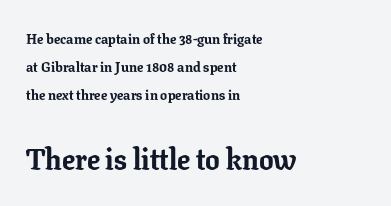
Q: Is the text bold? A: Yes.
Q: Is the text italic (slanted)? A: No, it is upright.
Q: Is the typeface a serif or a sans-serif typeface? A: Serif.
Q: Is the text underlined? A: No.
Q: How is the paragraph aligned? A: Left-aligned.
Q: Is the spacing between letters normal or unusually wide? A: Normal.
Q: Is the spacing between lines tight, normal or loose? A: Loose.
Q: Which block of text is set in a larger size, the first (top) or the second (bottom)? A: The second (bottom) one.
Q: Width (condensed, normal, or wide)? A: Normal.
Q: Stroke contrast? A: Low.
Q: x-height? A: Medium.
Q: Monospaced? A: No.
